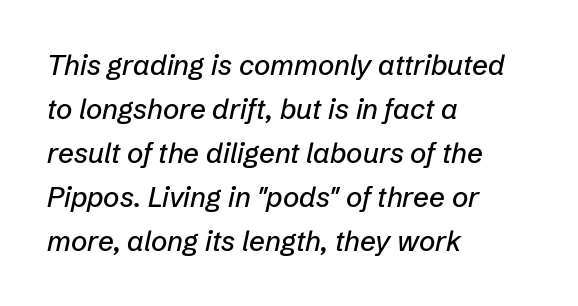
The image shows 28 px text type, italic (leaning right); set left-aligned, normal line spacing (1.57x), normal letter spacing, not underlined; low stroke contrast and a medium x-height.
